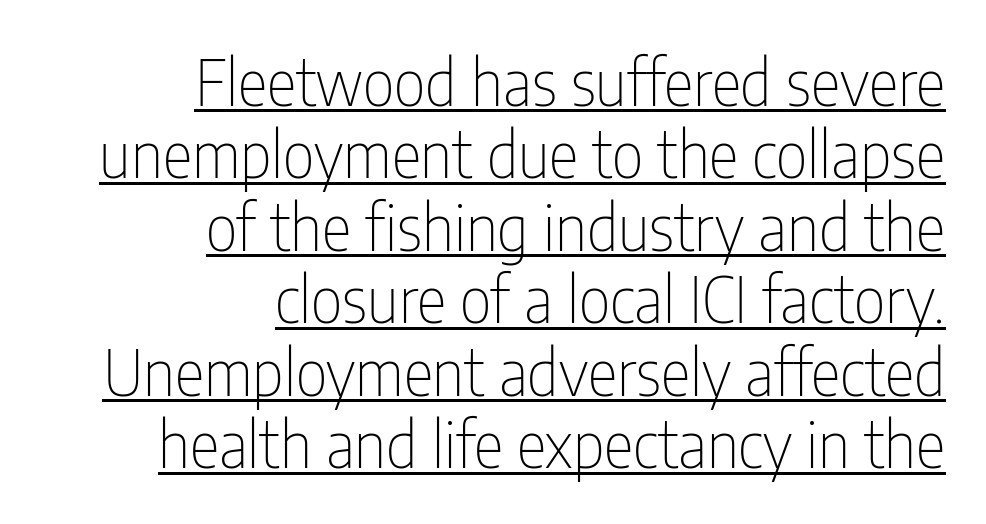
The image shows 63 px thin, condensed sans-serif type, upright; set right-aligned, tight line spacing (1.15x), normal letter spacing, underlined; low stroke contrast and a medium x-height.
